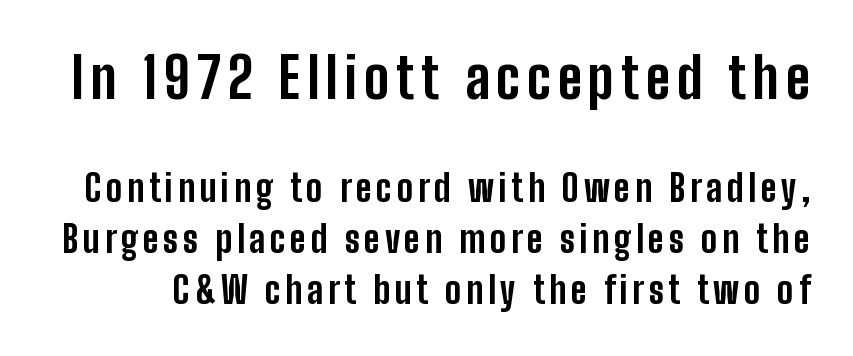
Q: Is the text bold? A: Yes.
Q: Is the text italic (slanted)? A: No, it is upright.
Q: Is the typeface a serif or a sans-serif typeface? A: Sans-serif.
Q: Is the text underlined? A: No.
Q: Is the spacing between lines tight, normal or loose? A: Normal.
Q: Which block of text is set in a larger size, the first (top) or the second (bottom)? A: The first (top) one.
Q: Width (condensed, normal, or wide)? A: Condensed.
Q: Stroke contrast? A: Low.
Q: x-height? A: Medium.
Q: Monospaced? A: No.
